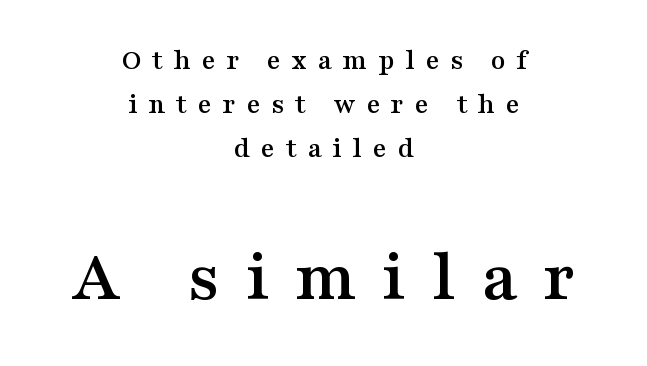
If you drew a line through each stem, it would be perfectly vertical. These lines are rendered in a variable-pitch font. Any mark beneath the type? The region is blank. Layout note: lines centered. If you squint, the bottom block still reads clearly — it's the larger of the two. The rendering uses a moderate line-height, typical for paragraphs.
